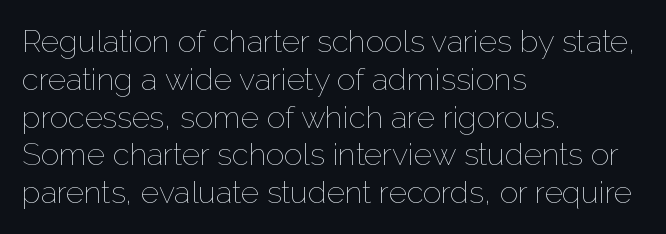
Q: Is the text bold? A: No.
Q: Is the text italic (slanted)? A: No, it is upright.
Q: Is the text underlined? A: No.
Q: How is the paragraph aligned? A: Left-aligned.
Q: Is the spacing between letters normal or unusually wide? A: Normal.
Q: Width (condensed, normal, or wide)? A: Normal.
Q: Stroke contrast? A: Low.
Q: x-height? A: Medium.
Q: Monospaced? A: No.
